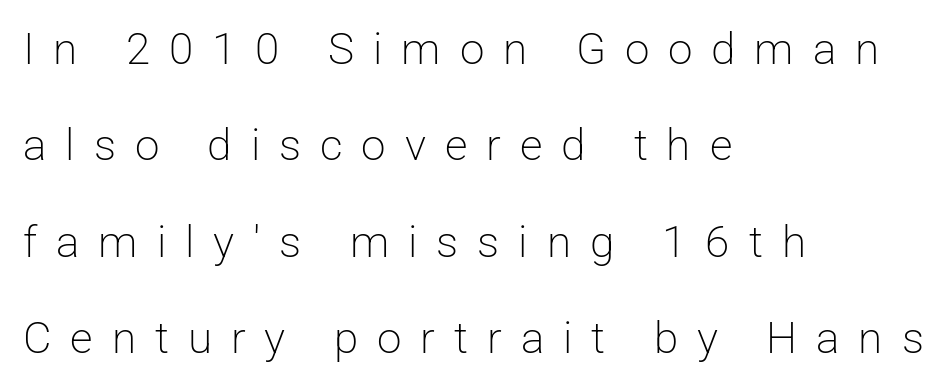
{"serif": "no", "italic": "no", "bold": "no", "weight": "light", "width": "normal", "stroke_contrast": "low", "x_height": "medium", "monospaced": "no", "underline": "no", "align": "left", "line_spacing": "loose", "line_spacing_ratio": 2.19, "letter_spacing": "wide", "letter_spacing_em": 0.43, "glyph_px": 44}
